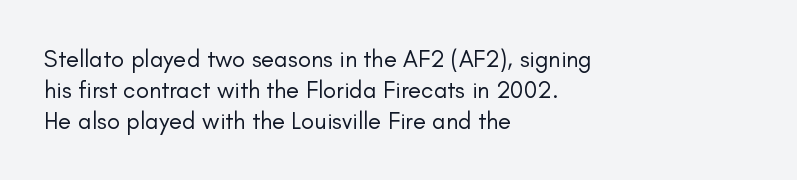
The ragged edge is on the right, which tells us the setting is flush left. The passage shown is not underscored anywhere. These lines were composed using upright roman letters. This sample uses plain, unmodified letter spacing. Reading down the column, the eye jumps a familiar distance to each next line.
